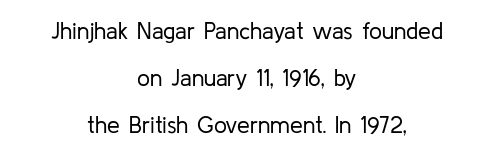
{"italic": "no", "bold": "no", "underline": "no", "align": "center", "line_spacing": "loose", "line_spacing_ratio": 2.05, "letter_spacing": "normal", "letter_spacing_em": 0.0, "glyph_px": 23}
